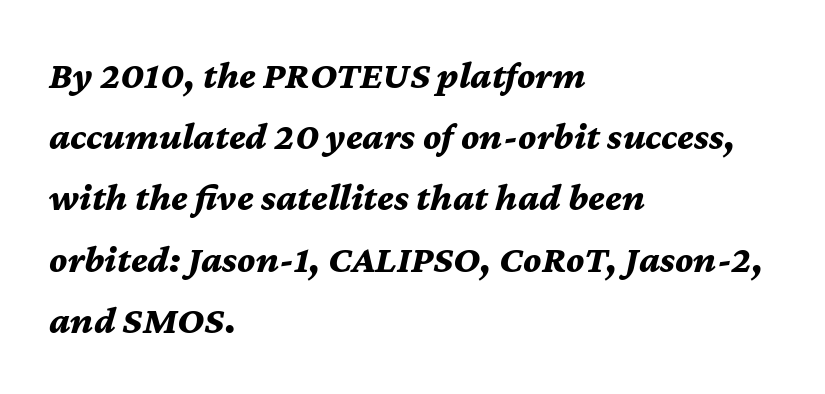
Nobody drew a line under any word here. An italicized treatment has been applied to the whole sample. Words appear dense and cohesive because spacing is normal. The passage is arranged the way most books set body copy — flush left. These lines carry a lot of weight — the face is fully bold.
